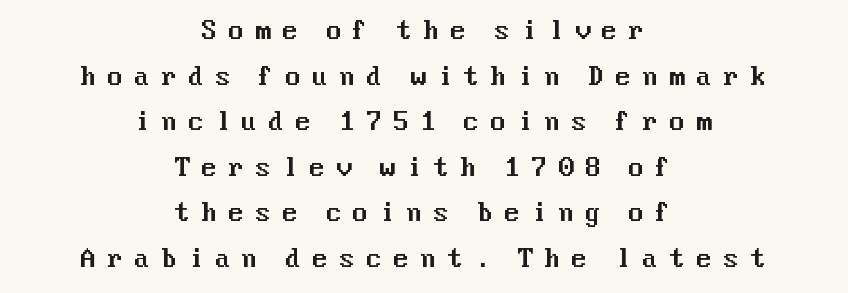
Q: Is the text italic (slanted)? A: No, it is upright.
Q: Is the text underlined? A: No.
Q: How is the paragraph aligned? A: Centered.
Q: Is the spacing between letters normal or unusually wide? A: Unusually wide.
Q: Is the spacing between lines tight, normal or loose? A: Loose.
